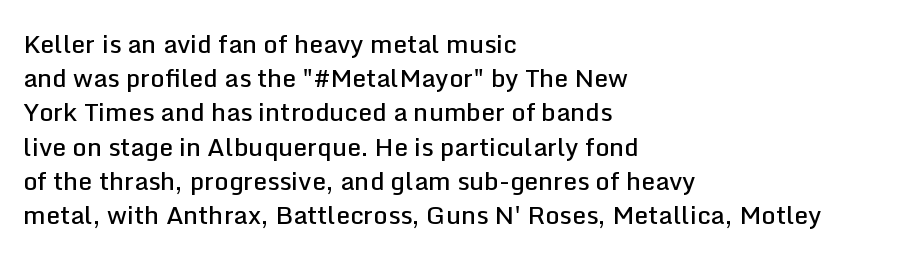
The image shows 25 px text type, upright; set left-aligned, normal line spacing (1.37x), normal letter spacing, not underlined.
